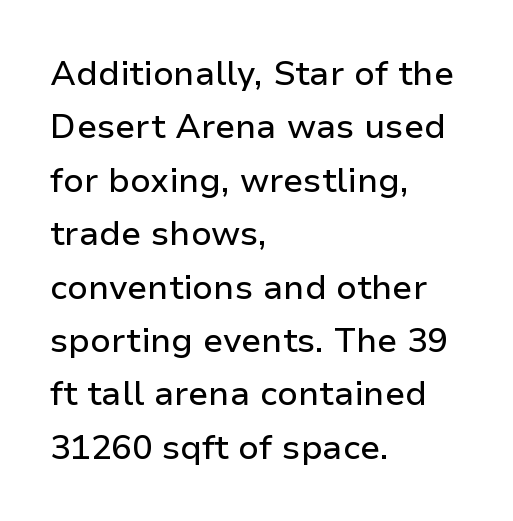
Is this a fixed-width face? No — the glyphs have proportional, varying widths. Nothing unusual about the tracking: characters are spaced as the font intends. The characters display no serif detailing; their extremities are plain. Horizontal alignment here is leftward, the default for most running prose.
